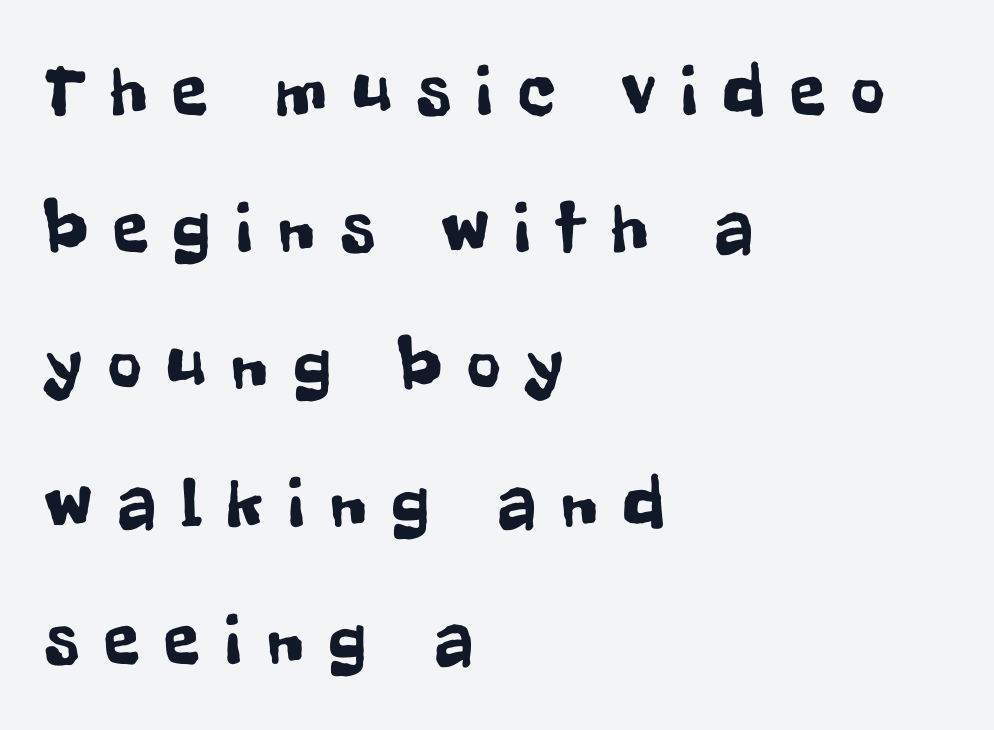
The space beneath each line is pristine and unruled. The face used here is proportionally spaced, like ordinary book or web type. This is the regular roman posture of the typeface. Observe the absence of serifs on each vertical stroke in this sample.
